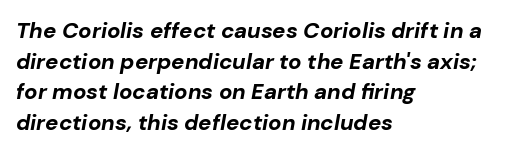
Does the lettering tilt? It does — this is italic. How are the letters spaced? Ordinarily, with no added tracking. The sample has been set heavy, in full bold. The space beneath each line is pristine and unruled. Compared with a centered layout, this one pins lines to the left instead. Horizontal bands of white between lines are of average thickness.
